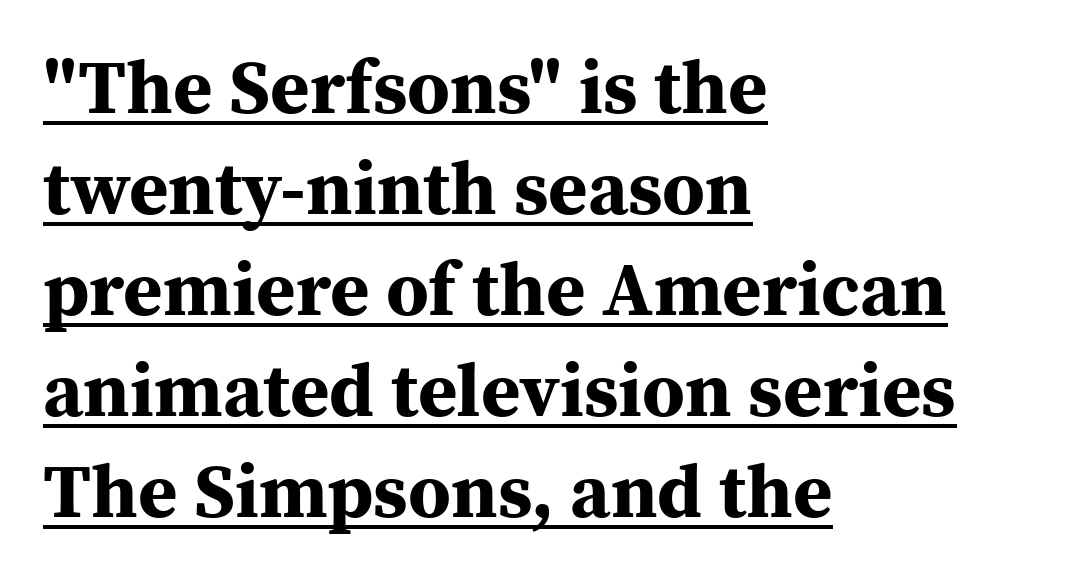
Evenly set lines give the paragraph a standard silhouette. Is this a fixed-width face? No — the glyphs have proportional, varying widths. Reading down the block, your eye returns to a fixed left position each line. The rendering uses the underline text-decoration. Students, note that the glyphs here touch the page at normal intervals.
